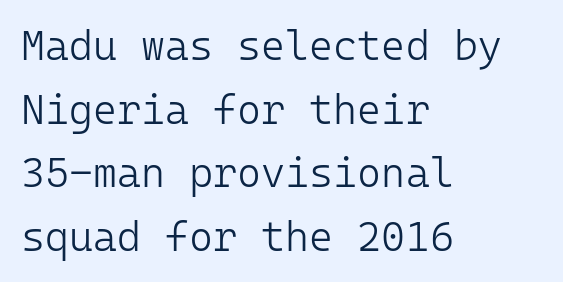
{"serif": "no", "italic": "no", "bold": "no", "weight": "light", "width": "normal", "stroke_contrast": "low", "x_height": "medium", "monospaced": "yes", "underline": "no", "align": "left", "line_spacing": "normal", "line_spacing_ratio": 1.55, "letter_spacing": "normal", "letter_spacing_em": 0.0, "glyph_px": 41}
